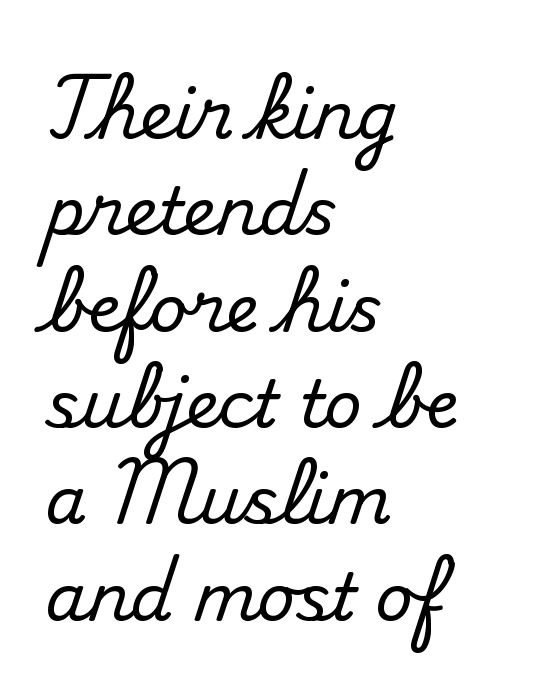
{"serif": "yes", "width": "normal", "stroke_contrast": "medium", "x_height": "small", "monospaced": "no", "underline": "no", "align": "left", "line_spacing": "normal", "line_spacing_ratio": 1.46, "letter_spacing": "normal", "letter_spacing_em": 0.0, "glyph_px": 66}
